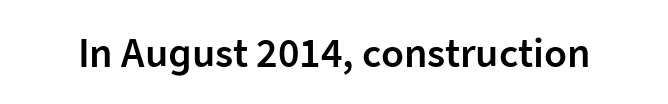
The typesetting leans somewhat heavy: a semibold. How are the letters spaced? Ordinarily, with no added tracking. These lines are rendered in a variable-pitch font. The gap between lines stays unmarked. Does the type have serifs? No, each stem ends abruptly.
